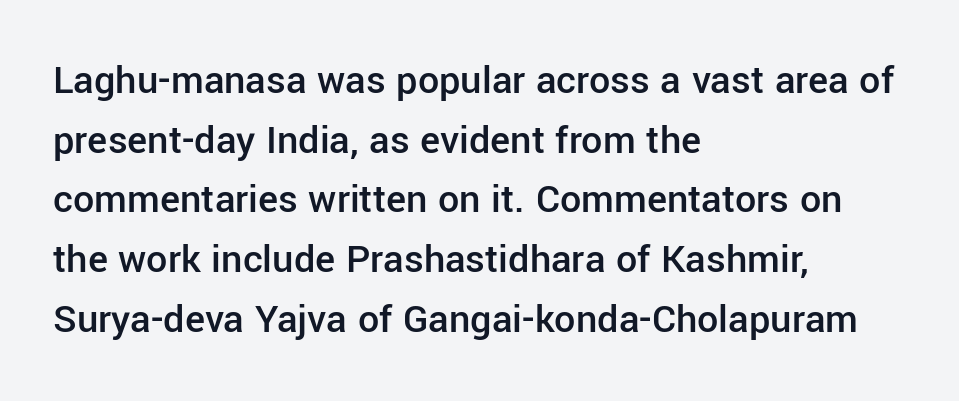
Q: Is the text bold? A: Semi-bold.
Q: Is the text italic (slanted)? A: No, it is upright.
Q: Is the typeface a serif or a sans-serif typeface? A: Sans-serif.
Q: Is the text underlined? A: No.
Q: How is the paragraph aligned? A: Left-aligned.
Q: Is the spacing between letters normal or unusually wide? A: Normal.
Q: Is the spacing between lines tight, normal or loose? A: Normal.
Q: Width (condensed, normal, or wide)? A: Normal.
Q: Stroke contrast? A: Low.
Q: x-height? A: Medium.
Q: Monospaced? A: No.
